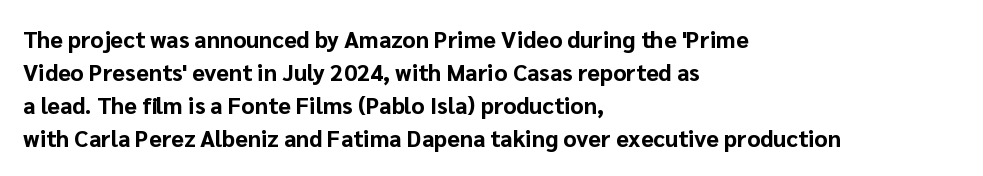
{"italic": "no", "bold": "yes", "underline": "no", "align": "left", "line_spacing": "normal", "line_spacing_ratio": 1.43, "letter_spacing": "normal", "letter_spacing_em": 0.0, "glyph_px": 23}
